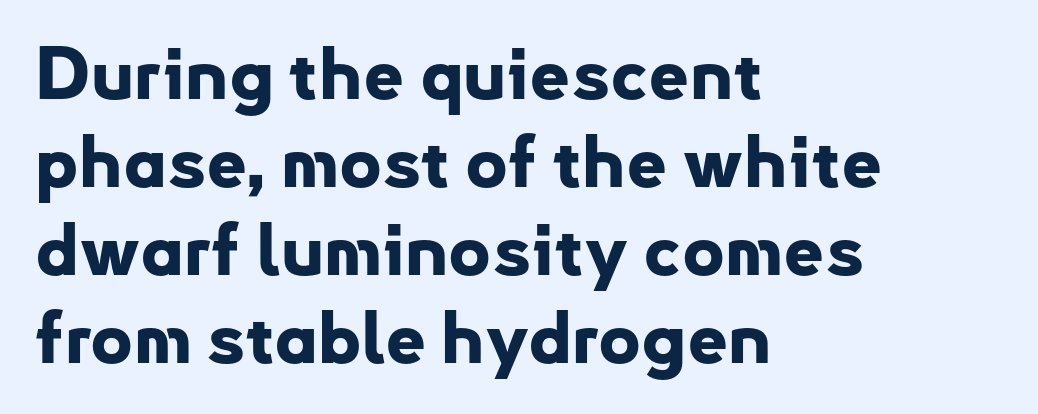
Q: Is the text bold? A: Yes.
Q: Is the text italic (slanted)? A: No, it is upright.
Q: Is the typeface a serif or a sans-serif typeface? A: Sans-serif.
Q: Is the text underlined? A: No.
Q: How is the paragraph aligned? A: Left-aligned.
Q: Is the spacing between letters normal or unusually wide? A: Normal.
Q: Width (condensed, normal, or wide)? A: Normal.
Q: Stroke contrast? A: Low.
Q: x-height? A: Small.
Q: Monospaced? A: No.
